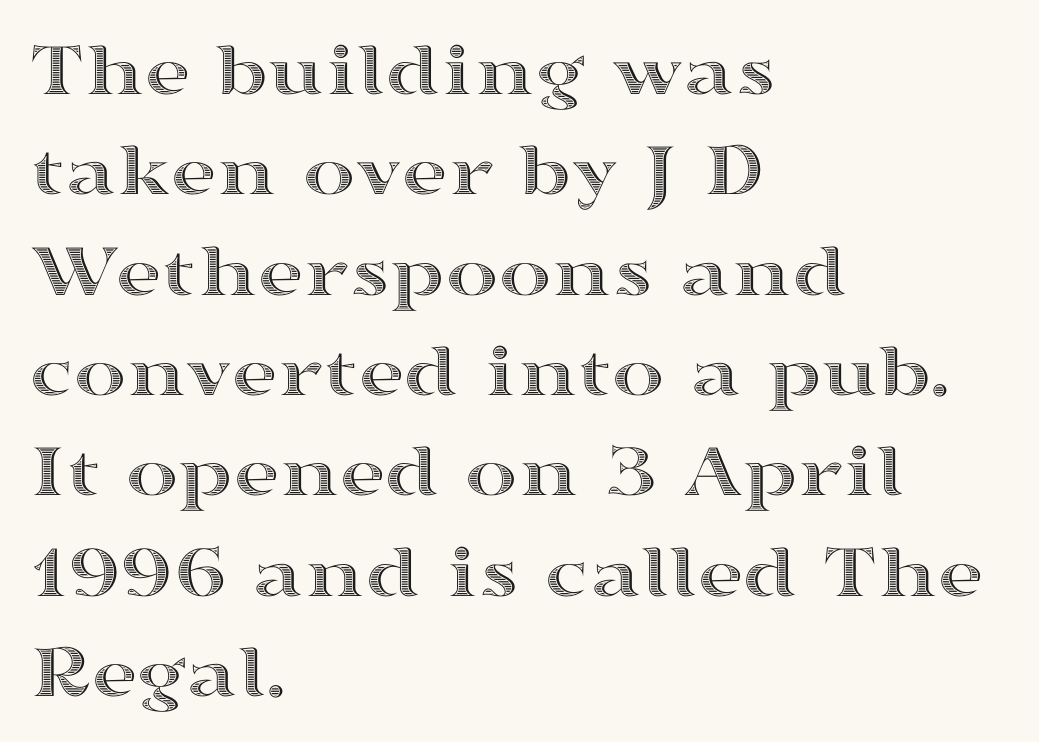
Q: Is the text italic (slanted)? A: No, it is upright.
Q: Is the text underlined? A: No.
Q: How is the paragraph aligned? A: Left-aligned.
Q: Is the spacing between letters normal or unusually wide? A: Normal.
Q: Is the spacing between lines tight, normal or loose? A: Normal.
Q: Width (condensed, normal, or wide)? A: Wide.
Q: x-height? A: Medium.
Q: Monospaced? A: No.
